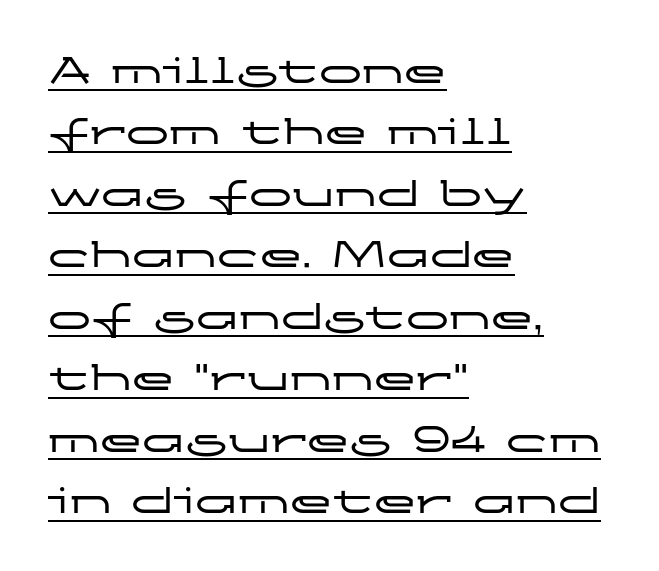
Q: Is the text italic (slanted)? A: No, it is upright.
Q: Is the typeface a serif or a sans-serif typeface? A: Sans-serif.
Q: Is the text underlined? A: Yes.
Q: How is the paragraph aligned? A: Left-aligned.
Q: Is the spacing between letters normal or unusually wide? A: Normal.
Q: Is the spacing between lines tight, normal or loose? A: Normal.
Q: Width (condensed, normal, or wide)? A: Wide.
Q: Stroke contrast? A: Low.
Q: x-height? A: Medium.
Q: Monospaced? A: No.
